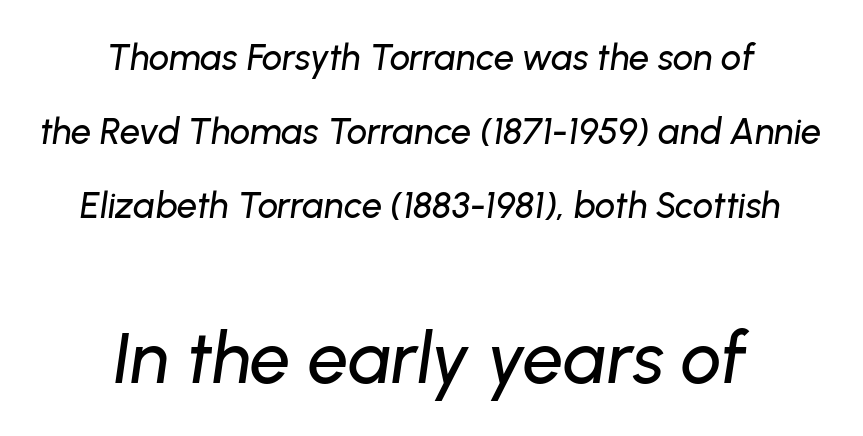
Q: Is the text italic (slanted)? A: Yes, it leans right by about 8 degrees.
Q: Is the text underlined? A: No.
Q: How is the paragraph aligned? A: Centered.
Q: Is the spacing between letters normal or unusually wide? A: Normal.
Q: Is the spacing between lines tight, normal or loose? A: Loose.
Q: Which block of text is set in a larger size, the first (top) or the second (bottom)? A: The second (bottom) one.
Q: Width (condensed, normal, or wide)? A: Normal.
Q: Stroke contrast? A: Low.
Q: x-height? A: Medium.
Q: Monospaced? A: No.
